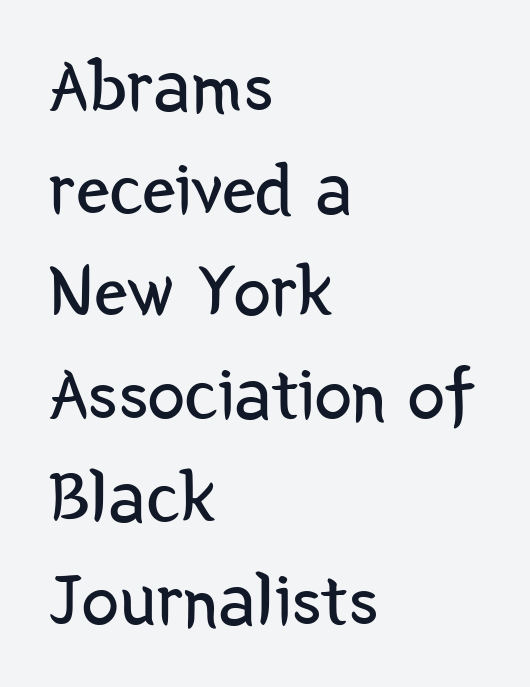
How would I describe the line gaps? Plain and ordinary. Spacing verdict: proportional, widths tailored to each character. A classic flush-left, rag-right setting is used for this passage. This reads as an unemphasized weight, regular at the heaviest.
